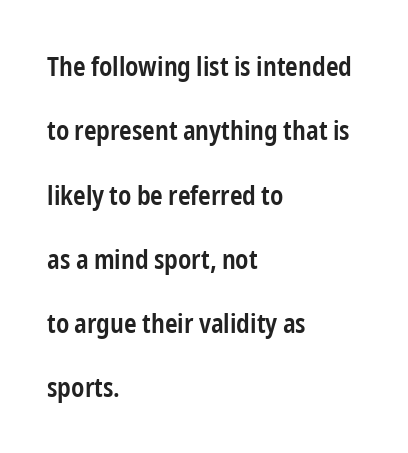
Q: Is the text bold? A: Semi-bold.
Q: Is the text italic (slanted)? A: No, it is upright.
Q: Is the text underlined? A: No.
Q: How is the paragraph aligned? A: Left-aligned.
Q: Is the spacing between letters normal or unusually wide? A: Normal.
Q: Is the spacing between lines tight, normal or loose? A: Loose.
